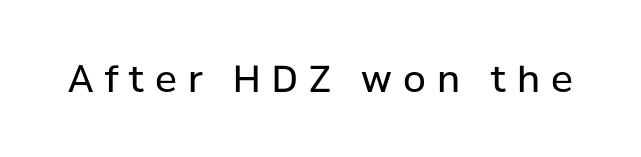
Q: Is the text bold? A: No.
Q: Is the text italic (slanted)? A: No, it is upright.
Q: Is the typeface a serif or a sans-serif typeface? A: Sans-serif.
Q: Is the text underlined? A: No.
Q: Is the spacing between letters normal or unusually wide? A: Unusually wide.
Q: Width (condensed, normal, or wide)? A: Normal.
Q: Stroke contrast? A: Low.
Q: x-height? A: Medium.
Q: Monospaced? A: No.
